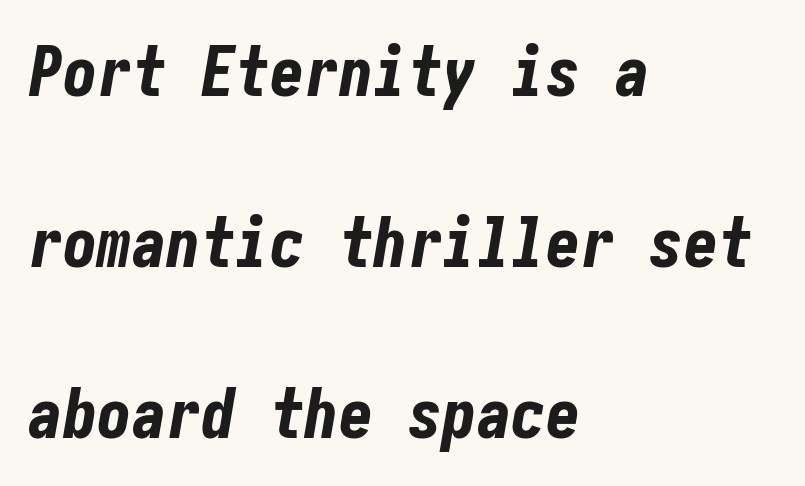
Q: Is the text bold? A: Yes.
Q: Is the text italic (slanted)? A: Yes, it leans right by about 10 degrees.
Q: Is the text underlined? A: No.
Q: How is the paragraph aligned? A: Left-aligned.
Q: Is the spacing between letters normal or unusually wide? A: Normal.
Q: Is the spacing between lines tight, normal or loose? A: Loose.
Q: Width (condensed, normal, or wide)? A: Condensed.
Q: Stroke contrast? A: Low.
Q: x-height? A: Medium.
